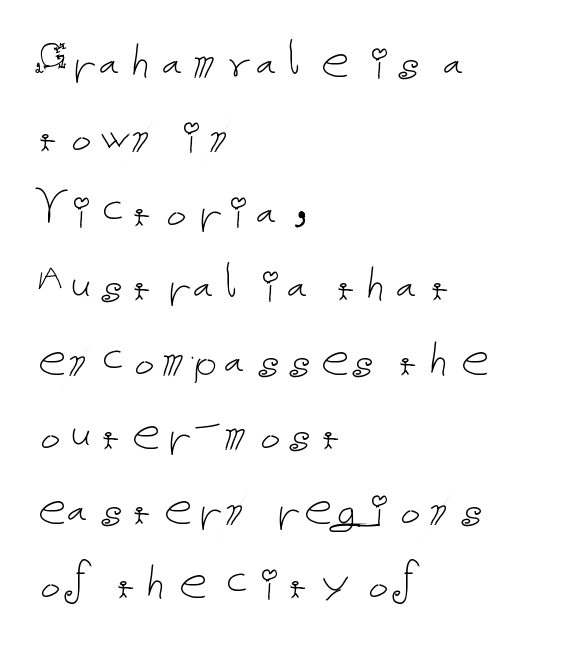
The image shows 56 px thin type, upright; set left-aligned, normal line spacing (1.33x), normal letter spacing, not underlined; low stroke contrast and a medium x-height.
